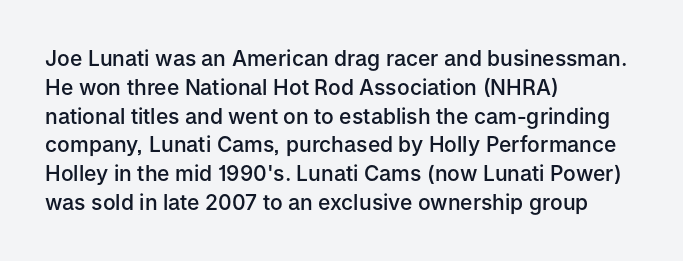
Underlining? Definitely not there. Posture: vertical. The space between consecutive lines is moderate. The paragraph has a hard left edge and a soft right edge. The line texture is even and compact thanks to regular tracking.
